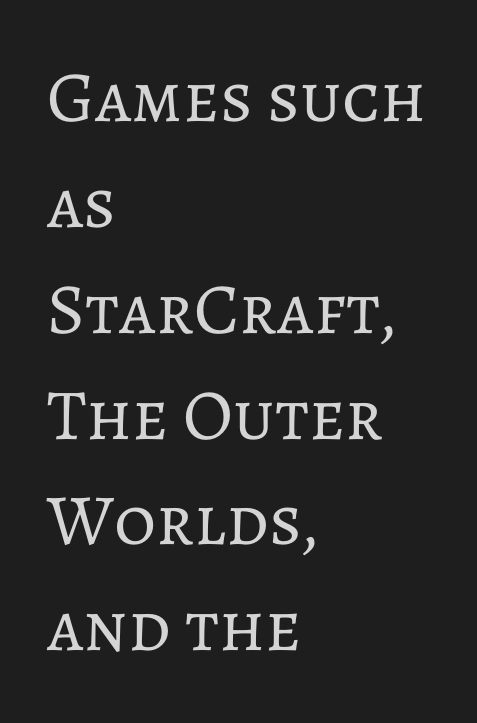
Character widths vary here, with narrow letters taking less room than wide ones. The space beneath each line is pristine and unruled. Each word holds together tightly as a unit, with standard inter-letter gaps. The lettering holds an erect, upright posture throughout.
